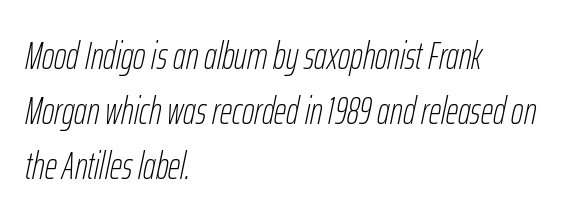
The image shows 38 px thin, condensed type, italic (leaning right); set left-aligned, normal line spacing (1.45x), normal letter spacing, not underlined; low stroke contrast and a medium x-height.
